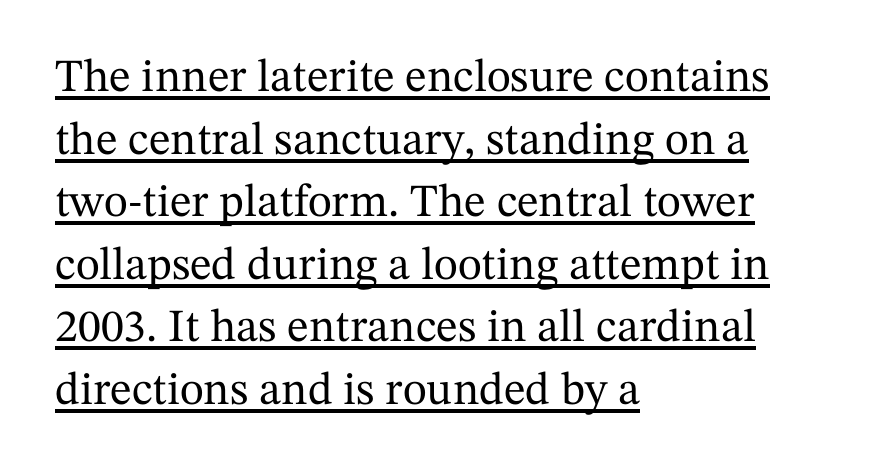
Q: Is the text italic (slanted)? A: No, it is upright.
Q: Is the typeface a serif or a sans-serif typeface? A: Serif.
Q: Is the text underlined? A: Yes.
Q: How is the paragraph aligned? A: Left-aligned.
Q: Is the spacing between letters normal or unusually wide? A: Normal.
Q: Is the spacing between lines tight, normal or loose? A: Normal.
Q: Width (condensed, normal, or wide)? A: Normal.
Q: Stroke contrast? A: Medium.
Q: x-height? A: Medium.
Q: Monospaced? A: No.
